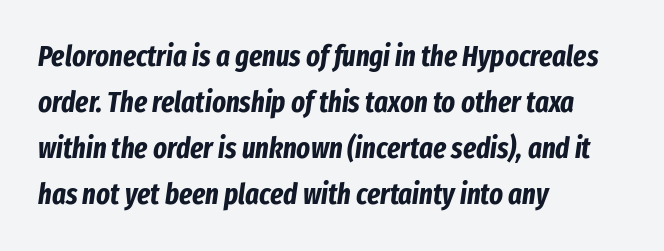
Q: Is the text bold? A: Yes.
Q: Is the text italic (slanted)? A: Yes, it leans right by about 8 degrees.
Q: Is the text underlined? A: No.
Q: How is the paragraph aligned? A: Left-aligned.
Q: Is the spacing between letters normal or unusually wide? A: Normal.
Q: Is the spacing between lines tight, normal or loose? A: Normal.
Q: Width (condensed, normal, or wide)? A: Condensed.
Q: Stroke contrast? A: Low.
Q: x-height? A: Medium.
Q: Monospaced? A: No.
